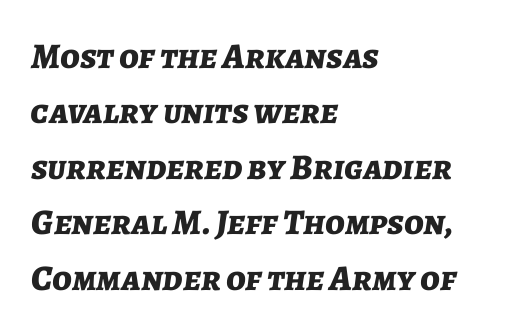
The image shows 36 px bold type, italic (leaning right); set left-aligned, normal line spacing (1.54x), normal letter spacing, not underlined; low stroke contrast and a medium x-height.
